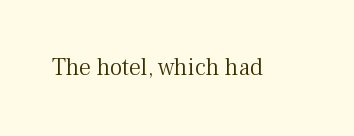
Only glyphs here, with clear space below each row. Notice how the stems are strictly vertical — no italics here. Between one letter and the next there's only the usual sliver of space. Is this a heavy cut? Hardly; it is regular or lighter.
